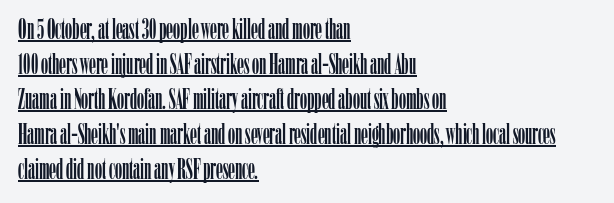
Q: Is the text italic (slanted)? A: No, it is upright.
Q: Is the typeface a serif or a sans-serif typeface? A: Serif.
Q: Is the text underlined? A: Yes.
Q: How is the paragraph aligned? A: Left-aligned.
Q: Is the spacing between letters normal or unusually wide? A: Normal.
Q: Is the spacing between lines tight, normal or loose? A: Normal.
Q: Width (condensed, normal, or wide)? A: Condensed.
Q: Stroke contrast? A: Low.
Q: x-height? A: Medium.
Q: Monospaced? A: No.
